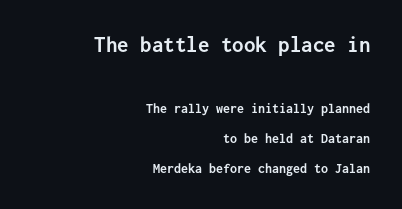
The image shows 23 px bold type, upright; set right-aligned, loose line spacing (2.15x), normal letter spacing, not underlined; the first (top) block is 1.64x larger.
